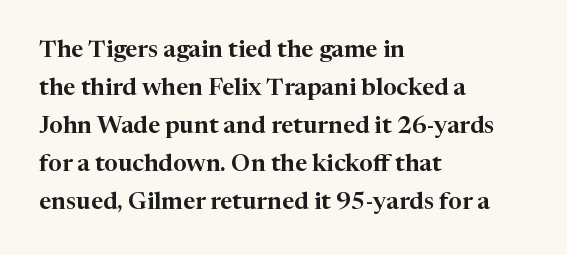
{"italic": "no", "underline": "no", "align": "left", "line_spacing": "normal", "line_spacing_ratio": 1.58, "letter_spacing": "normal", "letter_spacing_em": 0.0, "glyph_px": 24}
